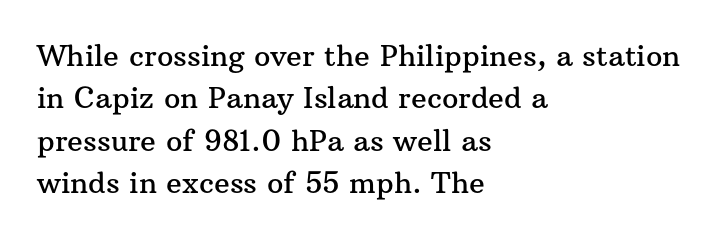
Q: Is the text italic (slanted)? A: No, it is upright.
Q: Is the typeface a serif or a sans-serif typeface? A: Serif.
Q: Is the text underlined? A: No.
Q: How is the paragraph aligned? A: Left-aligned.
Q: Is the spacing between letters normal or unusually wide? A: Normal.
Q: Is the spacing between lines tight, normal or loose? A: Normal.
Q: Width (condensed, normal, or wide)? A: Normal.
Q: Stroke contrast? A: Medium.
Q: x-height? A: Medium.
Q: Monospaced? A: No.
